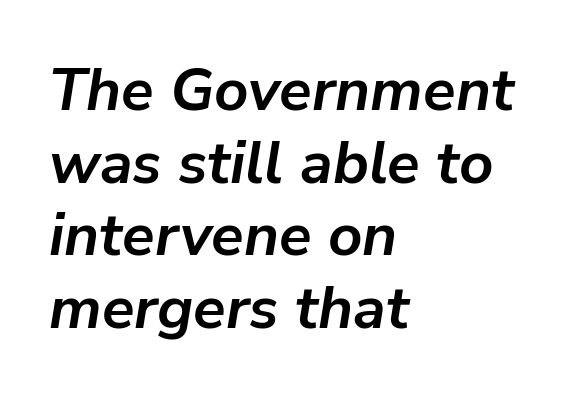
Q: Is the text bold? A: Yes.
Q: Is the text italic (slanted)? A: Yes, it leans right by about 9 degrees.
Q: Is the text underlined? A: No.
Q: How is the paragraph aligned? A: Left-aligned.
Q: Is the spacing between letters normal or unusually wide? A: Normal.
Q: Width (condensed, normal, or wide)? A: Normal.
Q: Stroke contrast? A: Low.
Q: x-height? A: Medium.
Q: Monospaced? A: No.
